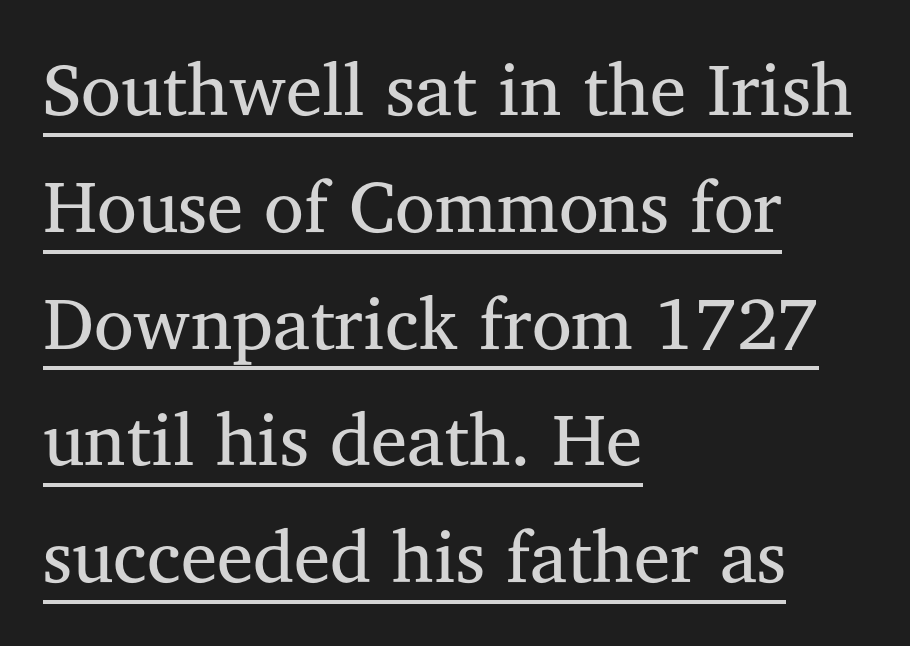
{"serif": "yes", "italic": "no", "bold": "no", "weight": "regular", "width": "normal", "stroke_contrast": "medium", "x_height": "medium", "monospaced": "no", "underline": "yes", "align": "left", "line_spacing": "normal", "line_spacing_ratio": 1.6, "letter_spacing": "normal", "letter_spacing_em": 0.0, "glyph_px": 73}
